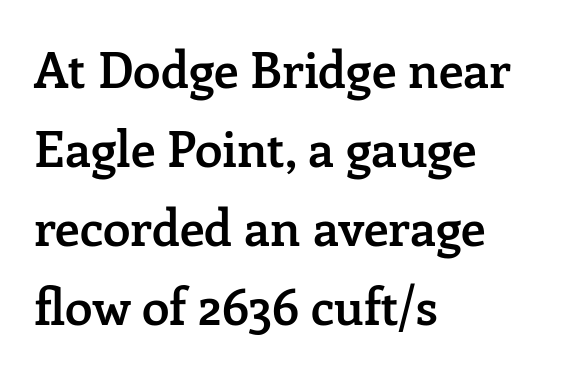
The type sits square on the baseline with zero lean. The passage shown has conventional tracking throughout. The letters carry serifs — small finishing strokes at the ends of their stems. Note the varied advance widths — an 'i' is clearly narrower than an 'm'. Notice how the passage keeps a crisp vertical edge on the left only. Each new line begins a customary step beneath the previous one.
